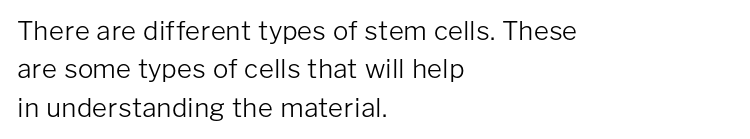
The image shows 26 px text type, upright; set left-aligned, normal line spacing (1.48x), normal letter spacing, not underlined.
